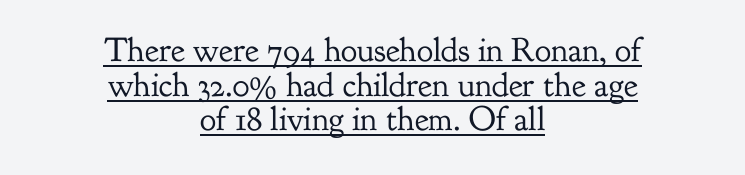
The image shows 34 px regular-weight serif type, upright; set centered, tight line spacing (1.02x), normal letter spacing, underlined; low stroke contrast and a small x-height.
